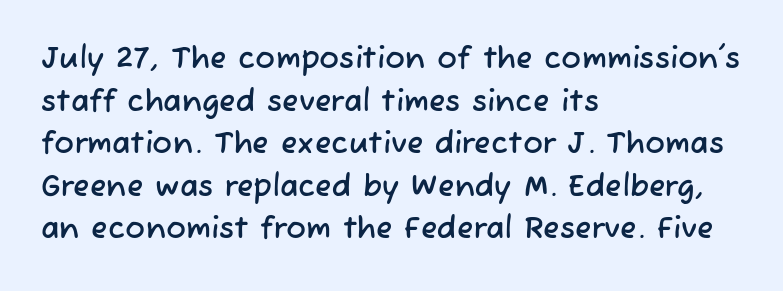
Q: Is the typeface a serif or a sans-serif typeface? A: Sans-serif.
Q: Is the text underlined? A: No.
Q: How is the paragraph aligned? A: Left-aligned.
Q: Is the spacing between letters normal or unusually wide? A: Normal.
Q: Is the spacing between lines tight, normal or loose? A: Normal.
Q: Width (condensed, normal, or wide)? A: Normal.
Q: Stroke contrast? A: Low.
Q: x-height? A: Medium.
Q: Monospaced? A: No.
